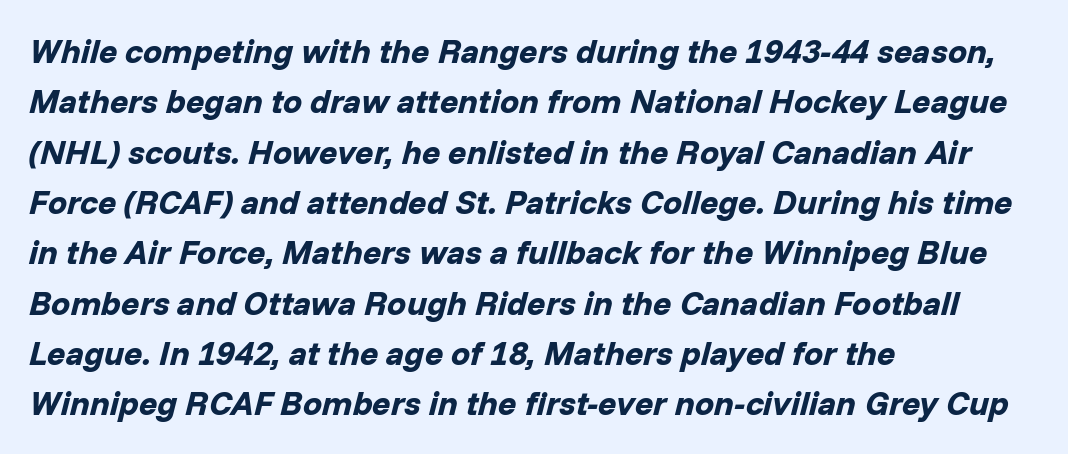
Typesetter's note: full bold, strokes at maximum text heaviness. Underline: absent. The passage is arranged the way most books set body copy — flush left. Tracking here is standard; glyphs follow each other at the usual distance.
